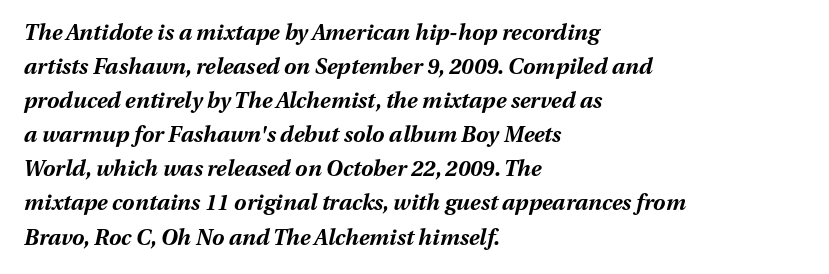
Q: Is the text bold? A: Yes.
Q: Is the text italic (slanted)? A: Yes, it leans right by about 13 degrees.
Q: Is the text underlined? A: No.
Q: How is the paragraph aligned? A: Left-aligned.
Q: Is the spacing between letters normal or unusually wide? A: Normal.
Q: Is the spacing between lines tight, normal or loose? A: Normal.
